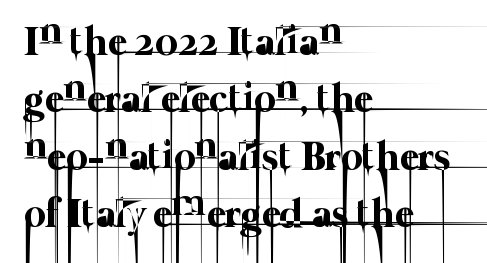
The lines sit at an ordinary, default distance from one another. Do the characters align in a grid? No, the font is proportional. Notice how the passage keeps a crisp vertical edge on the left only. Bare-footed words on every line. The passage shown has conventional tracking throughout.
